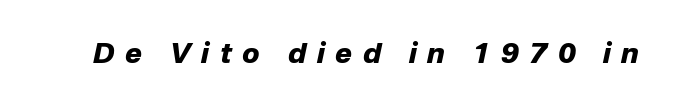
Q: Is the text bold? A: Yes.
Q: Is the text italic (slanted)? A: Yes, it leans right by about 12 degrees.
Q: Is the text underlined? A: No.
Q: Is the spacing between letters normal or unusually wide? A: Unusually wide.
Q: Width (condensed, normal, or wide)? A: Normal.
Q: Stroke contrast? A: Low.
Q: x-height? A: Medium.
Q: Monospaced? A: No.
